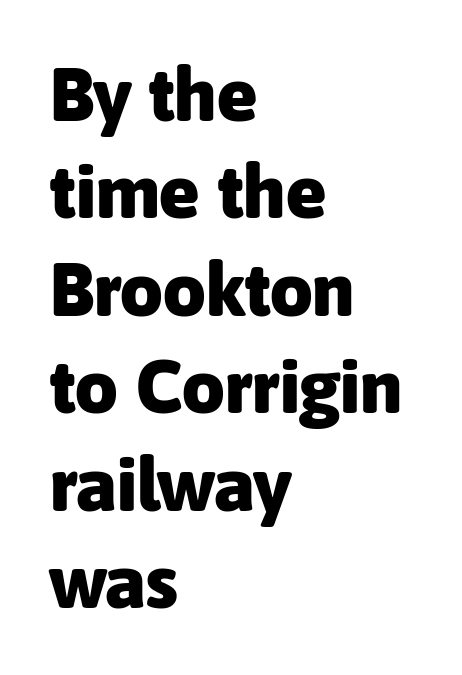
Q: Is the text bold? A: Yes.
Q: Is the text italic (slanted)? A: No, it is upright.
Q: Is the typeface a serif or a sans-serif typeface? A: Sans-serif.
Q: Is the text underlined? A: No.
Q: How is the paragraph aligned? A: Left-aligned.
Q: Is the spacing between letters normal or unusually wide? A: Normal.
Q: Is the spacing between lines tight, normal or loose? A: Normal.
Q: Width (condensed, normal, or wide)? A: Normal.
Q: Stroke contrast? A: Low.
Q: x-height? A: Medium.
Q: Monospaced? A: No.
